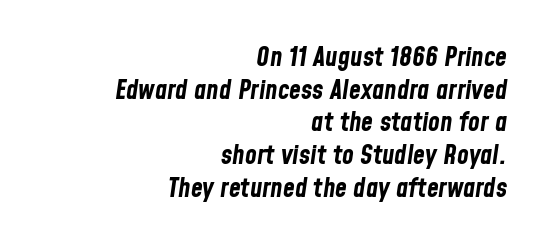
Notice how the passage keeps a crisp vertical edge on the right only. This is oblique type, the kind used for emphasis or titles. As a designer I'd log this as weight 700, bold. The tracking reads as untouched default to a designer's eye. The gap between lines stays unmarked.
